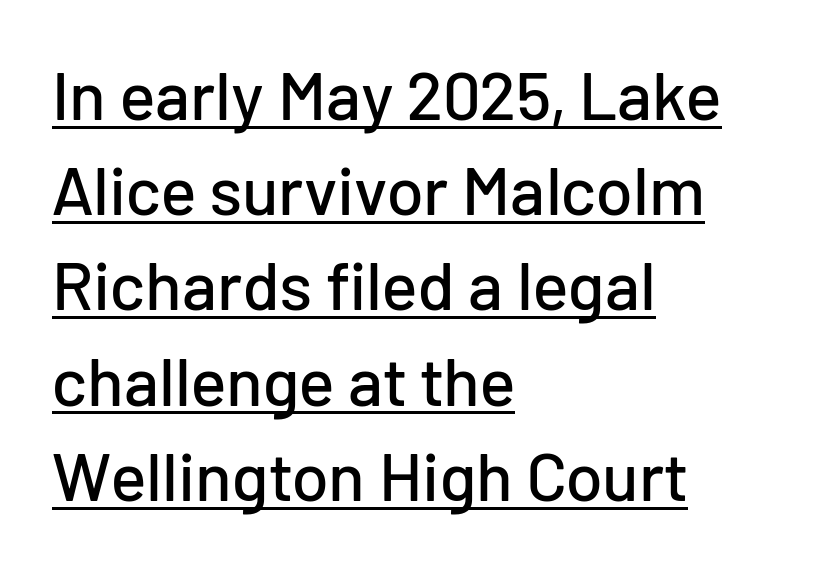
Normally led — the rows are evenly, conventionally spaced. Underlining? Definitely there. Type style note: lacks serifs. Note the varied advance widths — an 'i' is clearly narrower than an 'm'. Look at the tracking — it's just the regular setting, nothing added.
